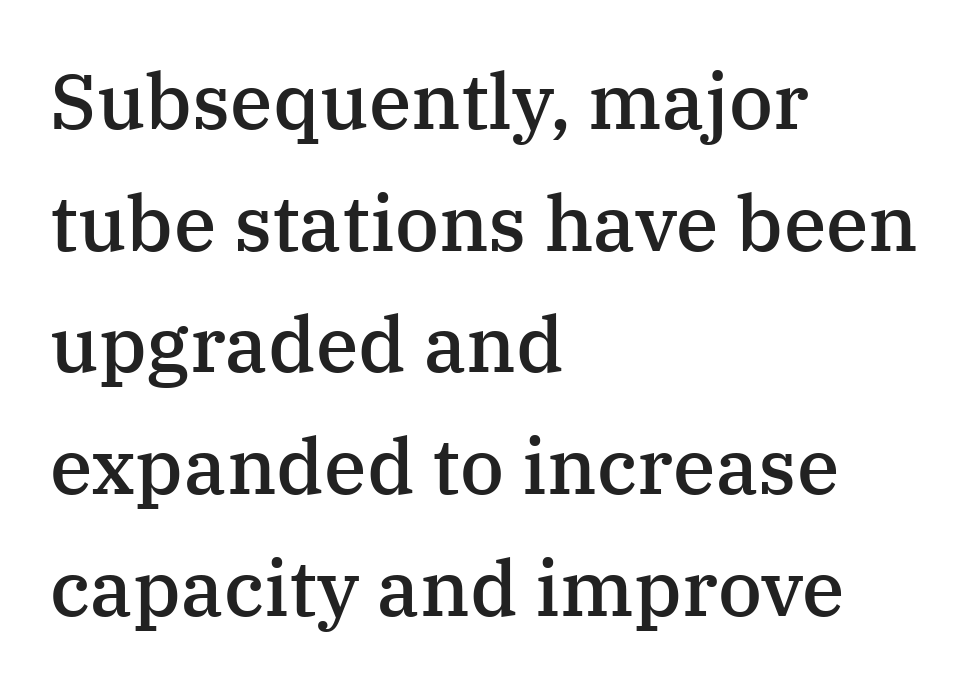
{"serif": "yes", "italic": "no", "bold": "semi", "weight": "semibold", "width": "normal", "stroke_contrast": "medium", "x_height": "medium", "monospaced": "no", "underline": "no", "align": "left", "line_spacing": "normal", "line_spacing_ratio": 1.58, "letter_spacing": "normal", "letter_spacing_em": 0.0, "glyph_px": 77}
